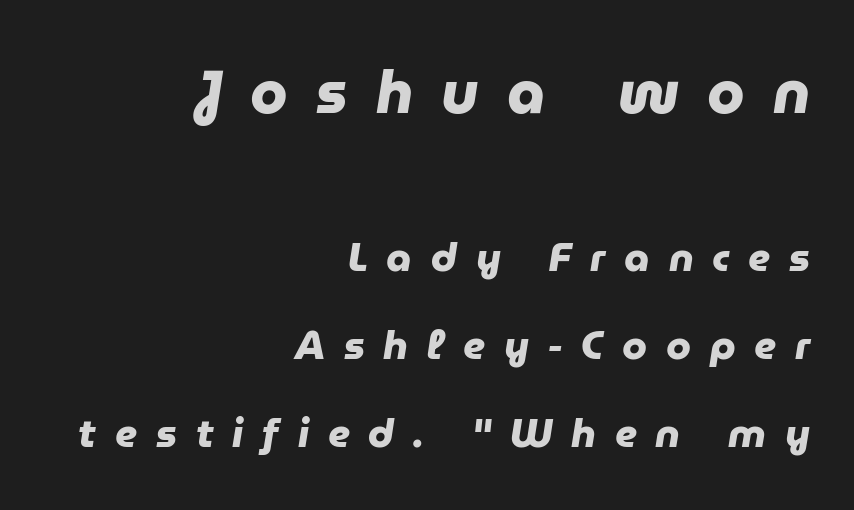
A student would call this right alignment; a typographer would say flush right, rag left. The string is rendered with underlining switched off. Are there feet on the stems? There aren't — it's a sans. Bold? Absolutely — the strokes are thick and heavy. Size contrast runs from large at the top to small at the bottom.
